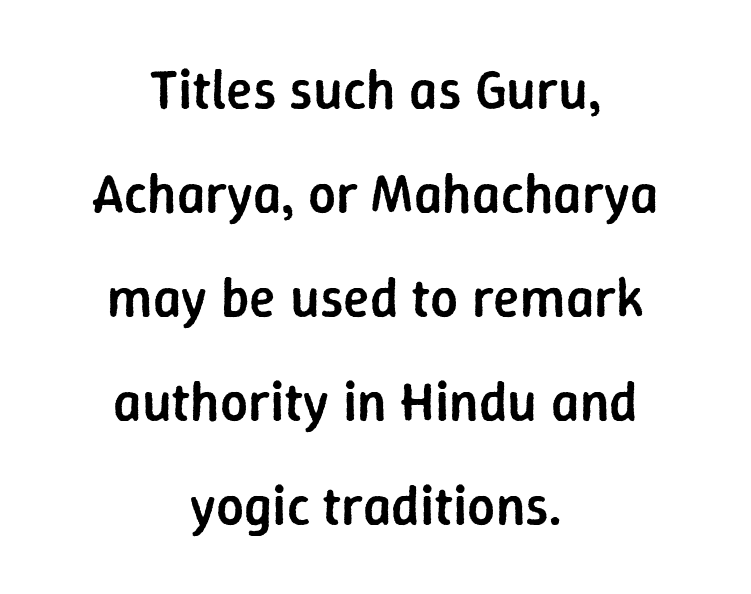
{"serif": "no", "italic": "no", "bold": "semi", "weight": "semibold", "width": "normal", "stroke_contrast": "low", "x_height": "medium", "monospaced": "no", "underline": "no", "align": "center", "line_spacing_ratio": 1.89, "letter_spacing": "normal", "letter_spacing_em": 0.0, "glyph_px": 55}
